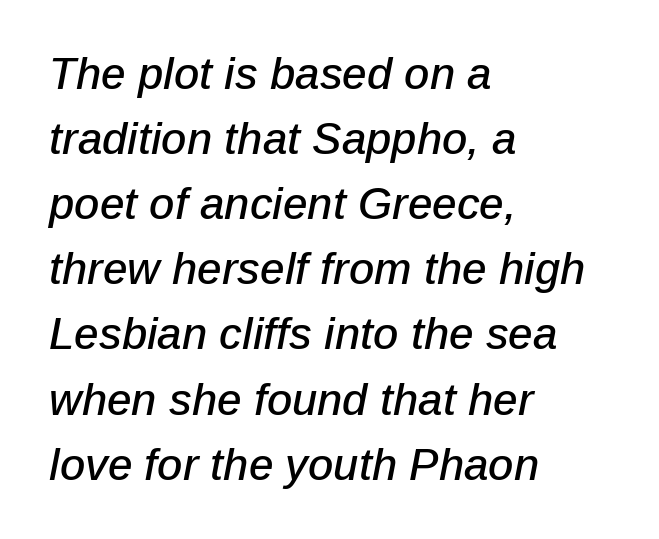
Q: Is the text italic (slanted)? A: Yes, it leans right by about 12 degrees.
Q: Is the text underlined? A: No.
Q: How is the paragraph aligned? A: Left-aligned.
Q: Is the spacing between letters normal or unusually wide? A: Normal.
Q: Is the spacing between lines tight, normal or loose? A: Normal.
Q: Width (condensed, normal, or wide)? A: Normal.
Q: Stroke contrast? A: Low.
Q: x-height? A: Medium.
Q: Monospaced? A: No.
